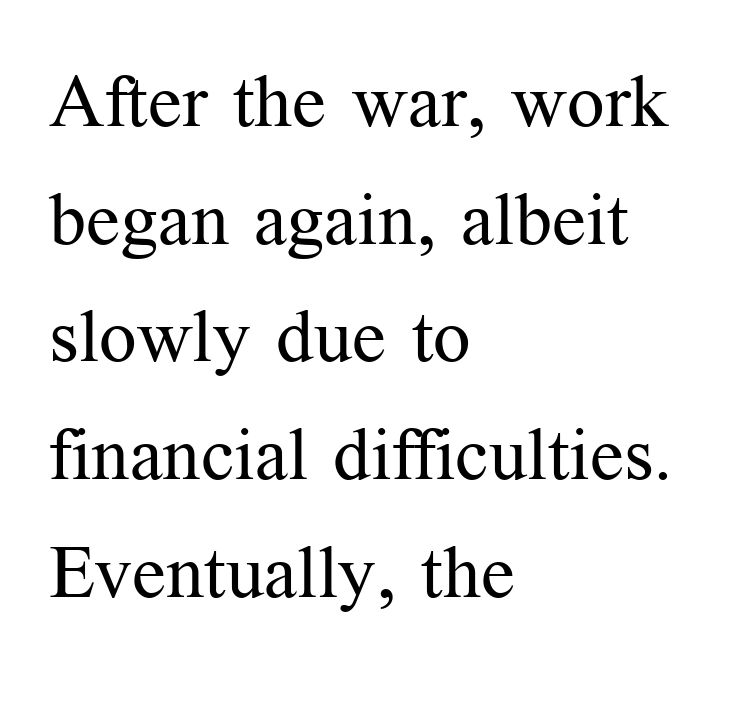
This sample uses a serif face. Designer's note — italics off, roman on. Stroke mass is kept to a normal reading level or below. You could not count columns in this text — the font is proportionally spaced. Words appear dense and cohesive because spacing is normal.
